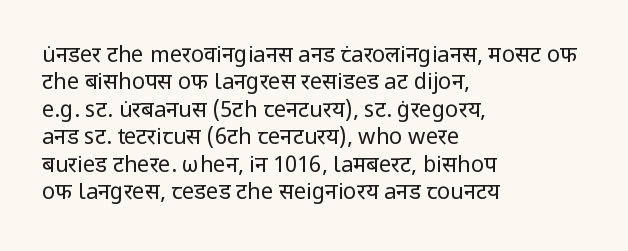
Counters stay open thanks to moderate or lighter strokes. All the whitespace from short lines collects on the right. Normally led — the rows are evenly, conventionally spaced. The glyphs are unaccompanied by any horizontal stroke below them.
